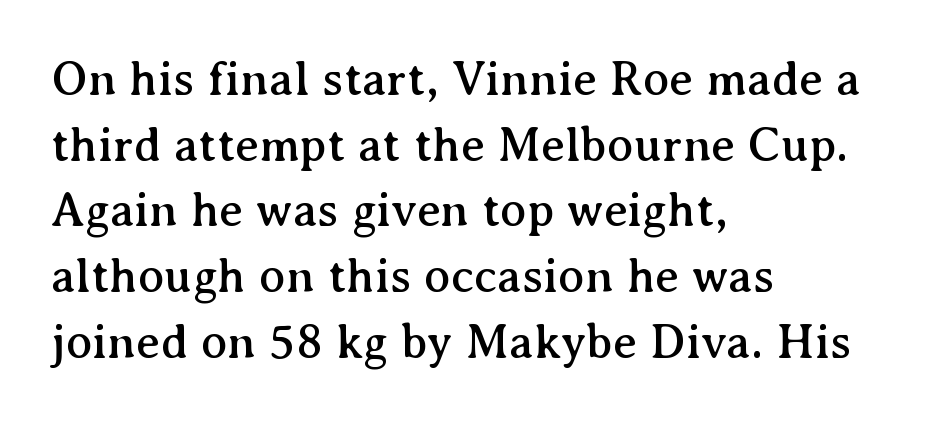
{"serif": "yes", "italic": "no", "width": "normal", "stroke_contrast": "medium", "x_height": "medium", "monospaced": "no", "underline": "no", "align": "left", "line_spacing": "normal", "line_spacing_ratio": 1.34, "letter_spacing": "normal", "letter_spacing_em": 0.0, "glyph_px": 49}
